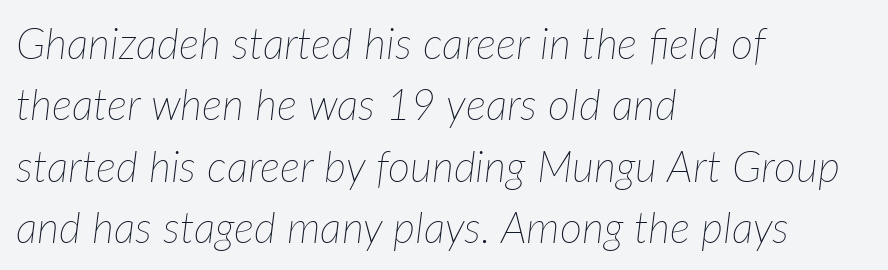
A typesetter would call this proportional, since set widths differ per character. The lettering tilts uniformly, giving the passage an italic look. Visually the block forms a straight wall on the left and a jagged coastline on the right. The typesetting does not lean heavy: it is not bold. The type is set solid horizontally, with unmodified tracking.
